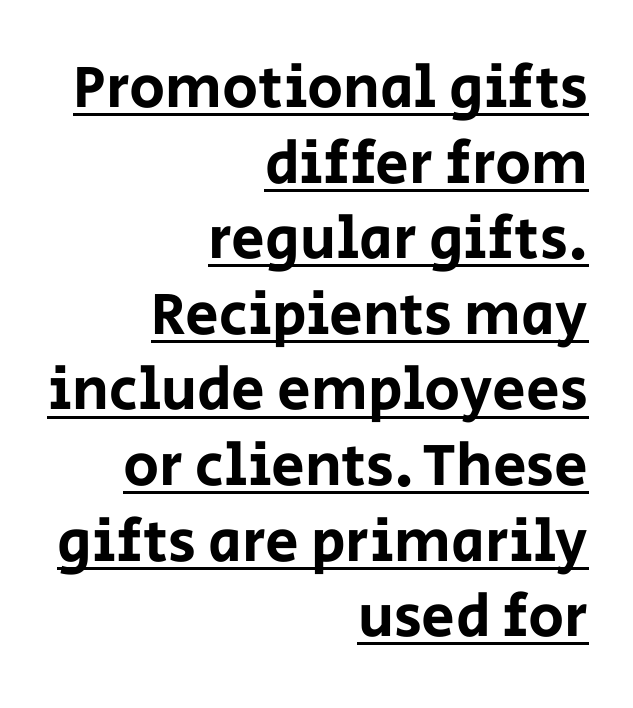
The image shows 60 px sans-serif type, upright; set right-aligned, normal line spacing (1.26x), normal letter spacing, underlined; low stroke contrast and a large x-height.
